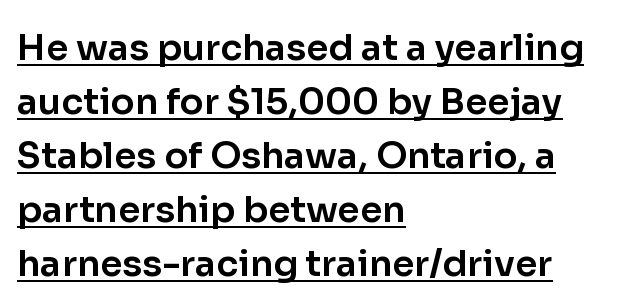
Q: Is the text italic (slanted)? A: No, it is upright.
Q: Is the typeface a serif or a sans-serif typeface? A: Sans-serif.
Q: Is the text underlined? A: Yes.
Q: How is the paragraph aligned? A: Left-aligned.
Q: Is the spacing between letters normal or unusually wide? A: Normal.
Q: Is the spacing between lines tight, normal or loose? A: Normal.
Q: Width (condensed, normal, or wide)? A: Normal.
Q: Stroke contrast? A: Low.
Q: x-height? A: Medium.
Q: Monospaced? A: No.
